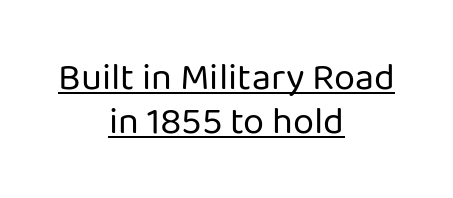
The compositor balanced each line on the midline. A baseline rule has been typeset under these characters. Rendered with straight, roman letterforms. The strokes are not fattened; the text isn't bold. The passage shown is typeset with a sans-serif family. You could call the tracking neutral — neither tight nor loose.
